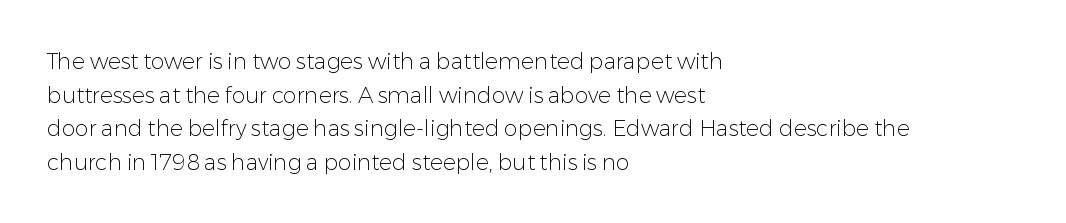
{"italic": "no", "bold": "no", "underline": "no", "align": "left", "line_spacing": "normal", "line_spacing_ratio": 1.53, "letter_spacing": "normal", "letter_spacing_em": 0.0, "glyph_px": 22}
